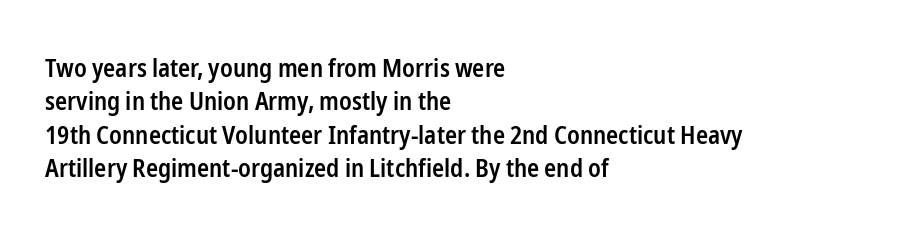
The image shows 25 px text type, upright; set left-aligned, normal line spacing (1.34x), normal letter spacing, not underlined.
